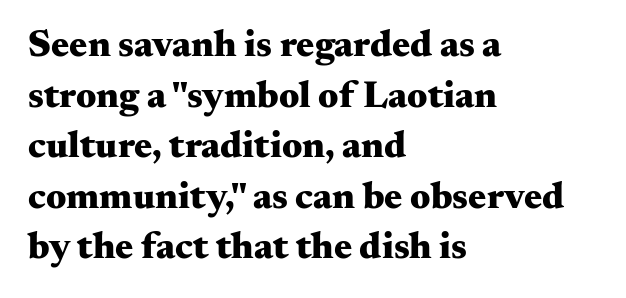
Q: Is the text bold? A: Yes.
Q: Is the text italic (slanted)? A: No, it is upright.
Q: Is the typeface a serif or a sans-serif typeface? A: Serif.
Q: Is the text underlined? A: No.
Q: How is the paragraph aligned? A: Left-aligned.
Q: Is the spacing between letters normal or unusually wide? A: Normal.
Q: Is the spacing between lines tight, normal or loose? A: Normal.
Q: Width (condensed, normal, or wide)? A: Wide.
Q: Stroke contrast? A: Medium.
Q: x-height? A: Small.
Q: Monospaced? A: No.
